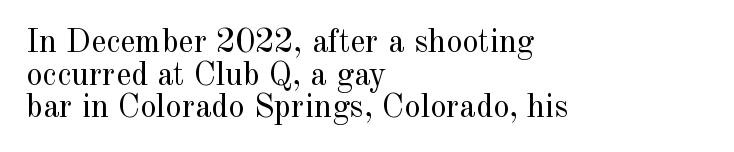
You could not count columns in this text — the font is proportionally spaced. Is this a heavy cut? Hardly; it is regular or lighter. Clear beneath every line of the passage. Tracking value appears to be zero — textbook default spacing. In terms of posture, this sample is upright. This sample trades vertical openness for compactness between lines.
